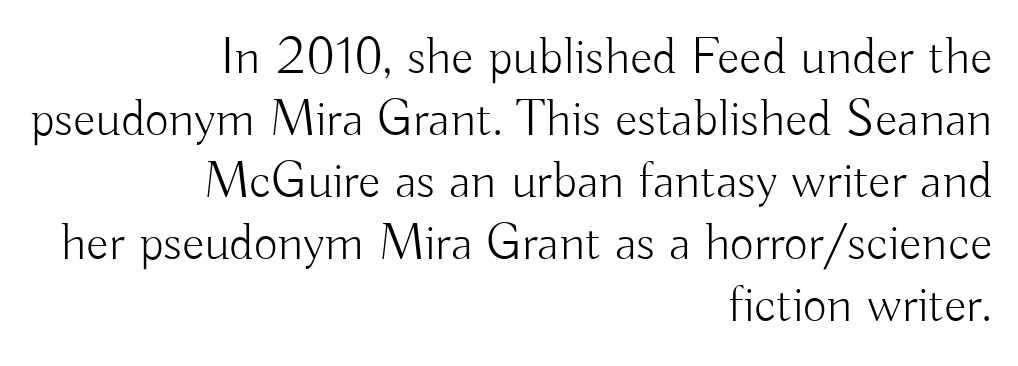
Q: Is the text bold? A: No.
Q: Is the text italic (slanted)? A: No, it is upright.
Q: Is the typeface a serif or a sans-serif typeface? A: Sans-serif.
Q: Is the text underlined? A: No.
Q: How is the paragraph aligned? A: Right-aligned.
Q: Is the spacing between letters normal or unusually wide? A: Normal.
Q: Width (condensed, normal, or wide)? A: Normal.
Q: Stroke contrast? A: Low.
Q: x-height? A: Small.
Q: Monospaced? A: No.
